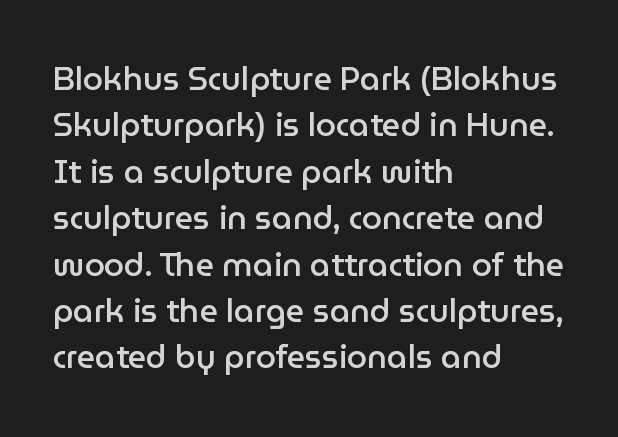
The image shows 32 px semibold sans-serif type, upright; set left-aligned, normal line spacing (1.45x), normal letter spacing, not underlined; low stroke contrast and a medium x-height.
